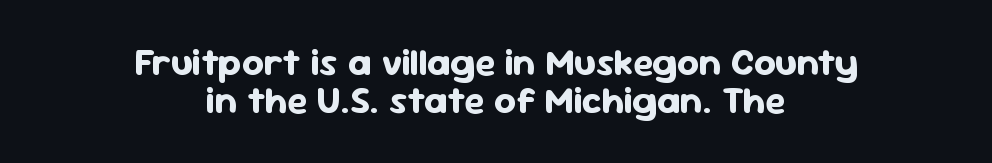
Q: Is the text bold? A: Yes.
Q: Is the text italic (slanted)? A: No, it is upright.
Q: Is the typeface a serif or a sans-serif typeface? A: Sans-serif.
Q: Is the text underlined? A: No.
Q: How is the paragraph aligned? A: Centered.
Q: Is the spacing between letters normal or unusually wide? A: Normal.
Q: Is the spacing between lines tight, normal or loose? A: Tight.
Q: Width (condensed, normal, or wide)? A: Normal.
Q: Stroke contrast? A: Low.
Q: x-height? A: Medium.
Q: Monospaced? A: No.
